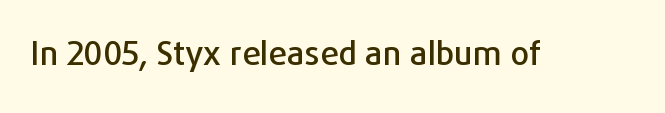
The image shows 33 px sans-serif type, upright; set normal letter spacing, not underlined; low stroke contrast and a medium x-height.
